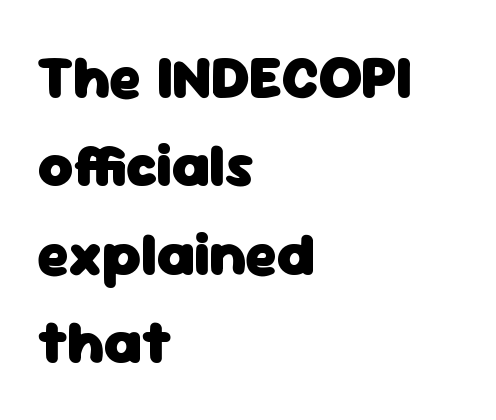
Q: Is the text bold? A: Yes.
Q: Is the text italic (slanted)? A: No, it is upright.
Q: Is the typeface a serif or a sans-serif typeface? A: Sans-serif.
Q: Is the text underlined? A: No.
Q: How is the paragraph aligned? A: Left-aligned.
Q: Is the spacing between letters normal or unusually wide? A: Normal.
Q: Is the spacing between lines tight, normal or loose? A: Normal.
Q: Width (condensed, normal, or wide)? A: Normal.
Q: Stroke contrast? A: Low.
Q: x-height? A: Medium.
Q: Monospaced? A: No.
